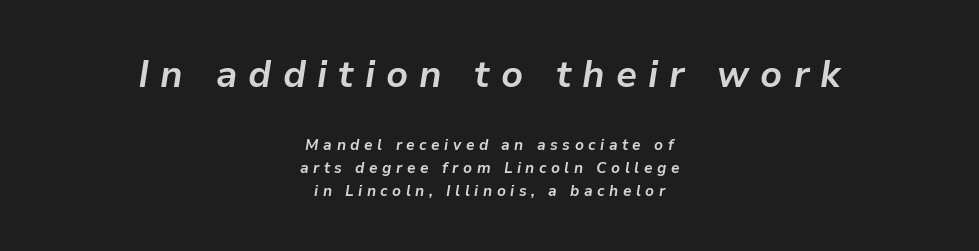
The image shows 37 px bold type, italic (leaning right); set centered, normal line spacing (1.51x), unusually wide letter spacing (+0.3 em), not underlined; the first (top) block is 2.47x larger; low stroke contrast and a medium x-height.
